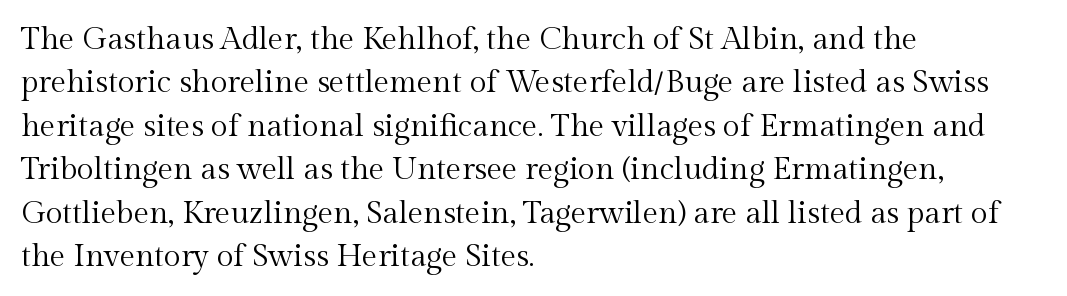
The image shows 31 px regular-weight serif type, upright; set left-aligned, normal line spacing (1.4x), normal letter spacing, not underlined; a medium x-height.
